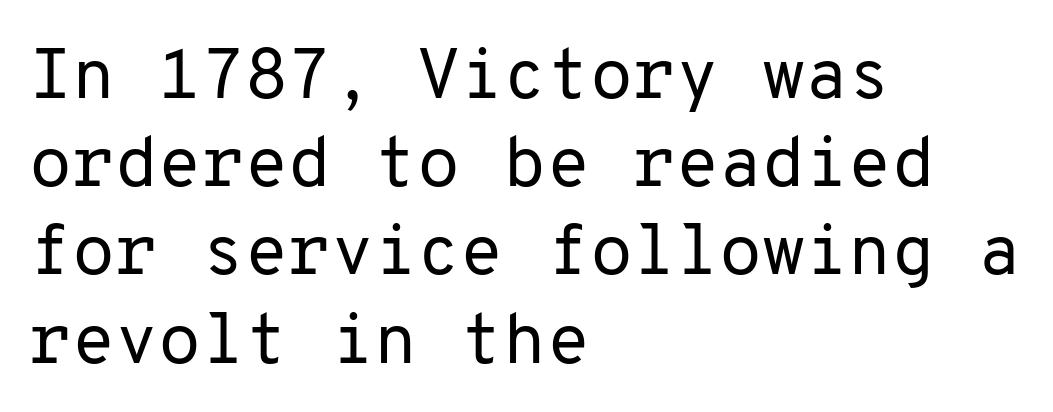
Q: Is the text bold? A: No.
Q: Is the text italic (slanted)? A: No, it is upright.
Q: Is the typeface a serif or a sans-serif typeface? A: Sans-serif.
Q: Is the text underlined? A: No.
Q: How is the paragraph aligned? A: Left-aligned.
Q: Is the spacing between letters normal or unusually wide? A: Normal.
Q: Is the spacing between lines tight, normal or loose? A: Normal.
Q: Width (condensed, normal, or wide)? A: Normal.
Q: Stroke contrast? A: Low.
Q: x-height? A: Medium.
Q: Monospaced? A: Yes.
